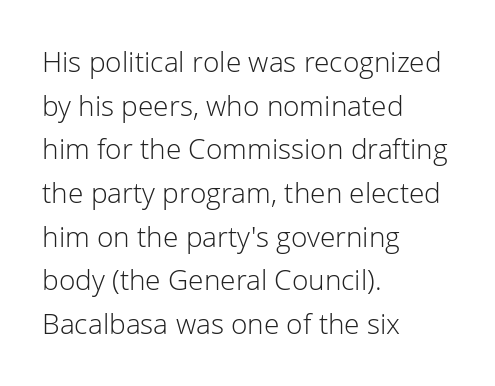
{"serif": "no", "italic": "no", "bold": "no", "weight": "light", "width": "normal", "stroke_contrast": "low", "x_height": "medium", "monospaced": "no", "underline": "no", "align": "left", "line_spacing": "normal", "line_spacing_ratio": 1.56, "letter_spacing": "normal", "letter_spacing_em": 0.0, "glyph_px": 28}
